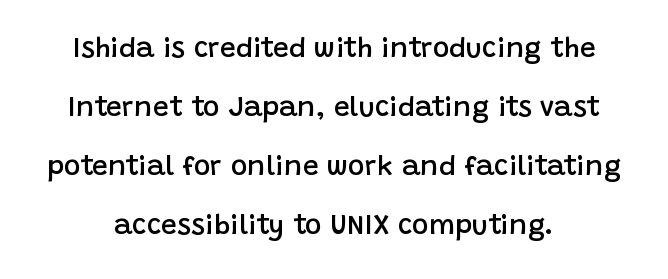
The image shows 28 px semibold sans-serif type, upright; set centered, loose line spacing (2.11x), normal letter spacing, not underlined; low stroke contrast and a large x-height.
